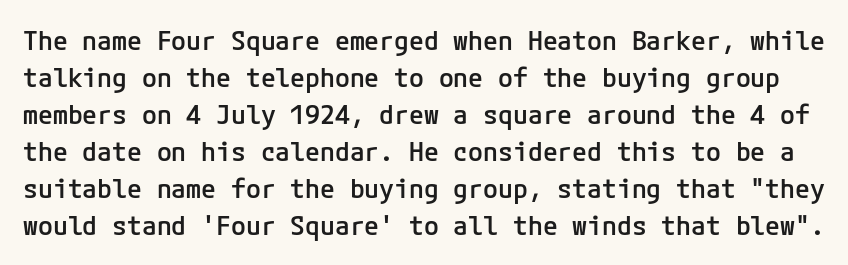
Q: Is the text bold? A: Semi-bold.
Q: Is the text italic (slanted)? A: No, it is upright.
Q: Is the text underlined? A: No.
Q: Is the spacing between letters normal or unusually wide? A: Normal.
Q: Is the spacing between lines tight, normal or loose? A: Normal.
